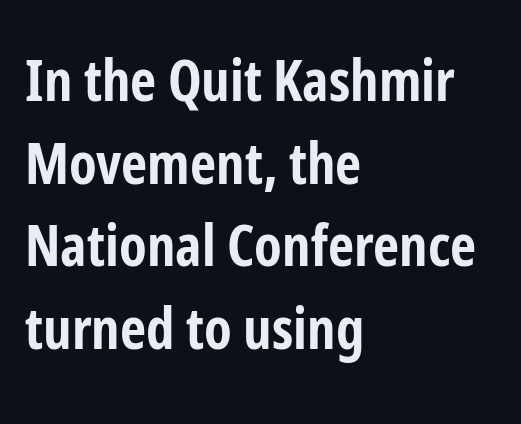
The specimen reads as upright at a glance. You can tell from the bare stems that sans-serif type was used. These lines are rendered in a variable-pitch font. In CSS terms this would be text-align: left. The area under the type is left untouched.
